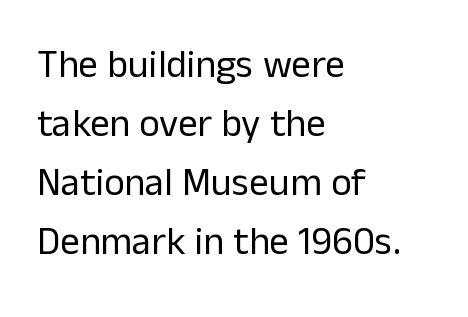
{"serif": "no", "italic": "no", "bold": "no", "weight": "regular", "width": "normal", "stroke_contrast": "low", "x_height": "medium", "monospaced": "no", "underline": "no", "align": "left", "line_spacing": "normal", "line_spacing_ratio": 1.51, "letter_spacing": "normal", "letter_spacing_em": 0.0, "glyph_px": 39}
